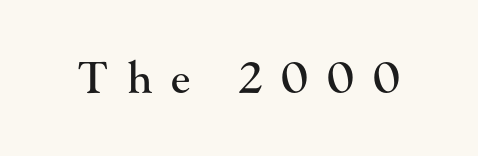
Each row of text sits above clean, open space. The text was rendered using a seriffed face with decorative stroke endings. Spacing between characters has been opened up far beyond the box default. The passage shown is typed in a proportional face where columns would drift. This sample uses an upright cut, with every glyph sitting square on the baseline.
